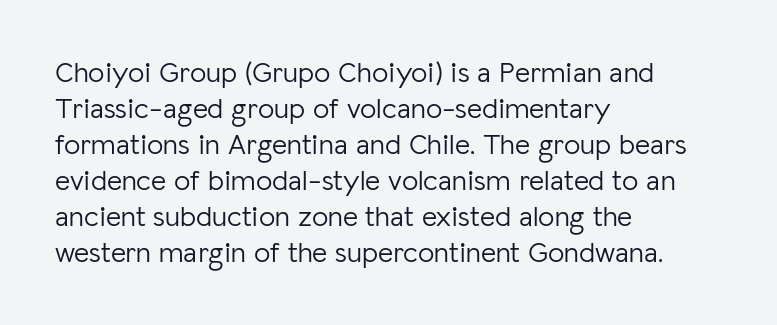
The image shows 29 px light sans-serif type, upright; set left-aligned, line spacing 1.24x, normal letter spacing, not underlined; low stroke contrast and a medium x-height.
